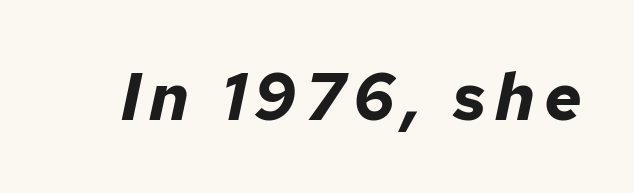
Q: Is the text bold? A: Yes.
Q: Is the text italic (slanted)? A: Yes, it leans right by about 12 degrees.
Q: Is the text underlined? A: No.
Q: Width (condensed, normal, or wide)? A: Normal.
Q: Stroke contrast? A: Low.
Q: x-height? A: Medium.
Q: Monospaced? A: No.
